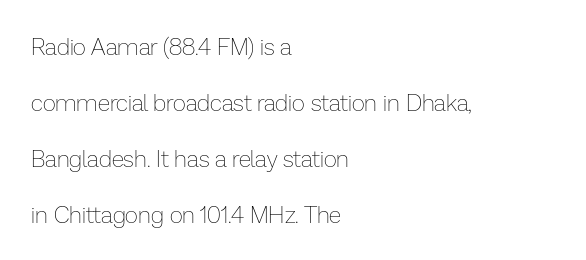
All the whitespace from short lines collects on the right. The font is comparable to plain body text, perhaps lighter. No extra tracking has been applied to these lines. The passage shown stacks its lines with a broad gap. The font's upright variant was chosen for this text. Anything drawn beneath the words? Only blank space.
